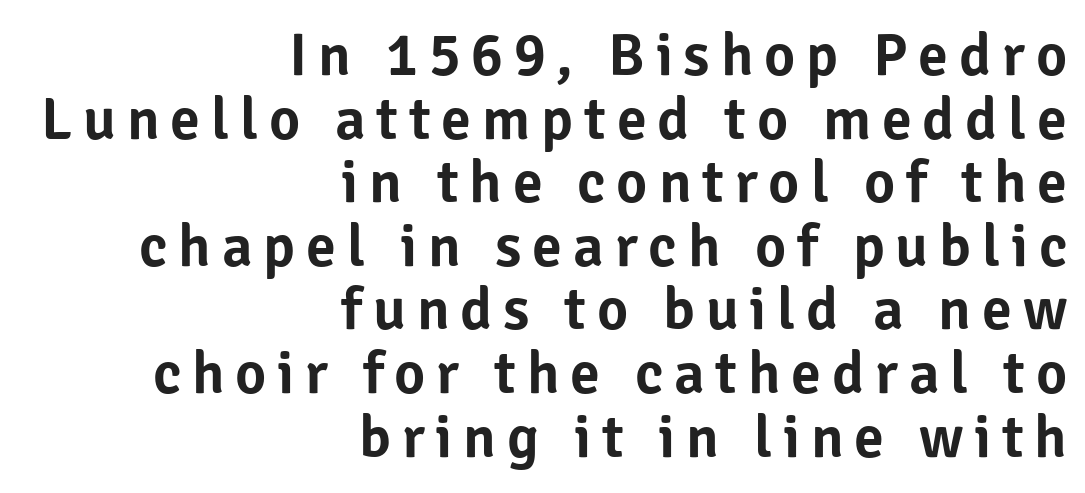
The image shows 60 px sans-serif type, upright; set right-aligned, tight line spacing (1.06x), not underlined; low stroke contrast and a medium x-height.
